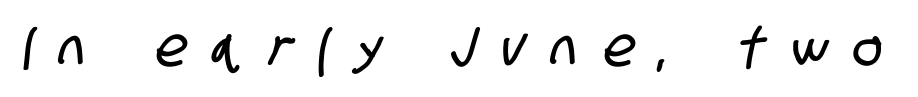
{"serif": "no", "width": "condensed", "stroke_contrast": "low", "x_height": "large", "monospaced": "no", "underline": "no", "letter_spacing": "wide", "letter_spacing_em": 0.48, "glyph_px": 55}
